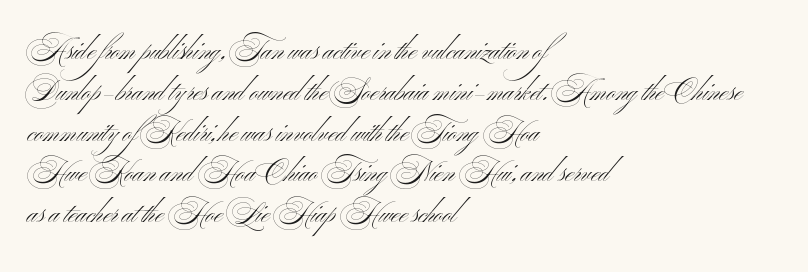
The image shows 27 px text type; set left-aligned, normal line spacing (1.51x), normal letter spacing, not underlined.
